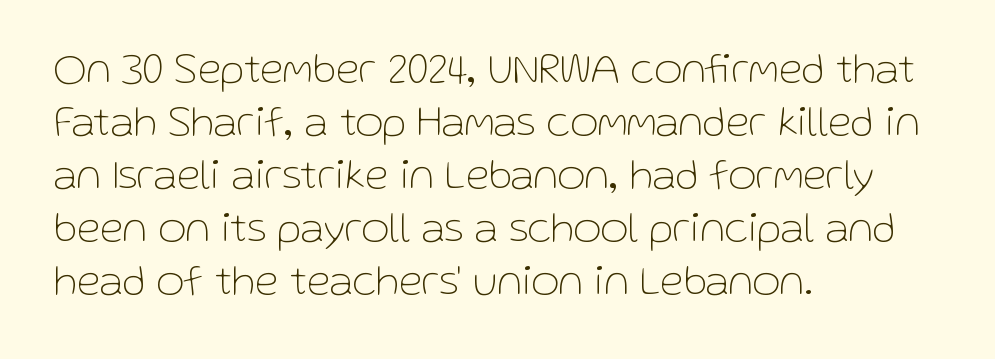
Horizontal alignment here is leftward, the default for most running prose. Nothing unusual about the tracking: characters are spaced as the font intends. Vertical strokes here are truly vertical. Grotesque or geometric, the face here clearly has no serifs. Is the stroke heavy? The answer is a plain regular-or-lighter. Bare-footed words on every line.
